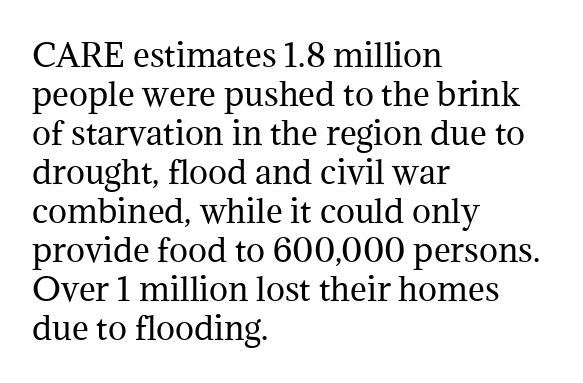
The image shows 32 px regular-weight serif type, upright; set left-aligned, line spacing 1.22x, normal letter spacing, not underlined; medium stroke contrast and a medium x-height.
